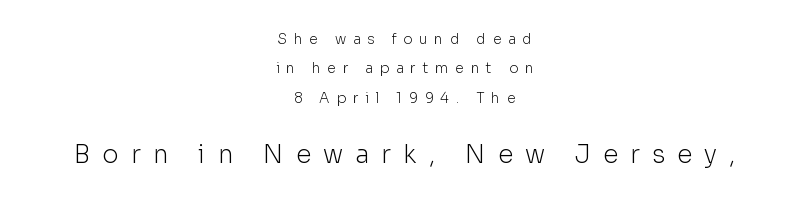
{"italic": "no", "bold": "no", "underline": "no", "align": "center", "line_spacing": "loose", "line_spacing_ratio": 2.1, "letter_spacing": "wide", "letter_spacing_em": 0.48, "larger_block": "second", "size_ratio": 1.79, "glyph_px": 25}
